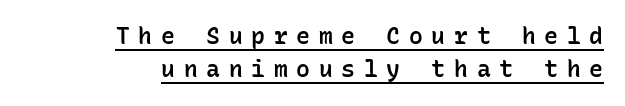
Q: Is the text bold? A: Semi-bold.
Q: Is the text italic (slanted)? A: No, it is upright.
Q: Is the text underlined? A: Yes.
Q: How is the paragraph aligned? A: Right-aligned.
Q: Is the spacing between letters normal or unusually wide? A: Unusually wide.
Q: Is the spacing between lines tight, normal or loose? A: Normal.
